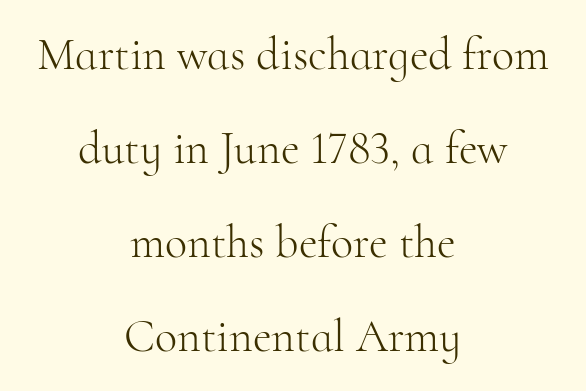
The image shows 46 px light serif type, upright; set centered, loose line spacing (2.04x), normal letter spacing, not underlined; high stroke contrast and a small x-height.
